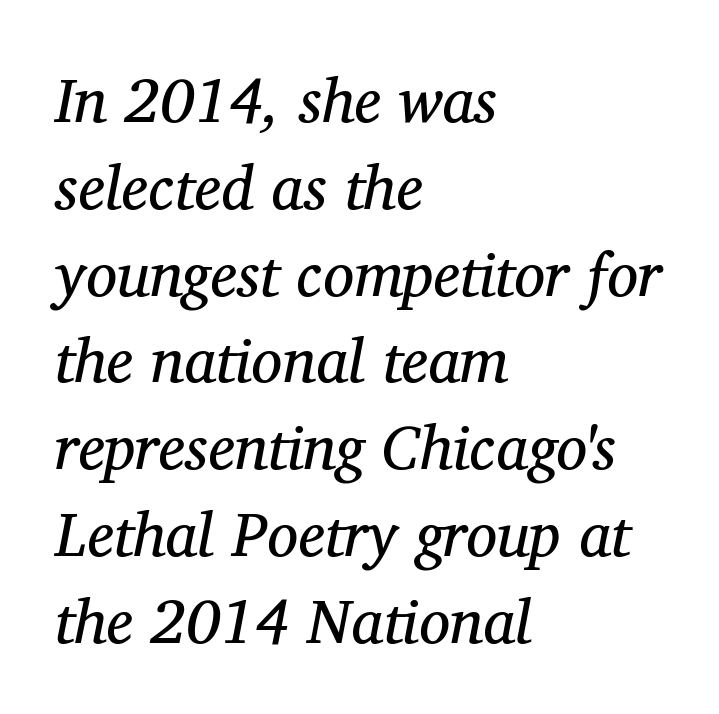
{"serif": "yes", "italic": "yes", "lean": "right", "slant_degrees": 11, "bold": "no", "weight": "regular", "width": "normal", "stroke_contrast": "medium", "x_height": "medium", "monospaced": "no", "underline": "no", "align": "left", "line_spacing": "normal", "line_spacing_ratio": 1.4, "letter_spacing": "normal", "letter_spacing_em": 0.0, "glyph_px": 62}
